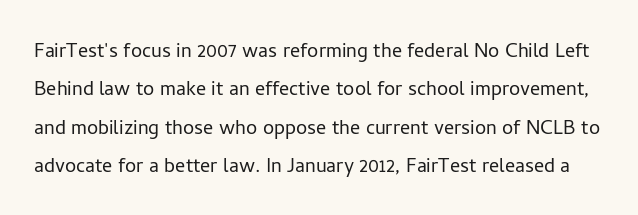
Lines of text with bare space underneath. Is the stroke heavy? The answer is a plain regular-or-lighter. Italic? Not at all — the glyphs are vertical. Whoever set this chose a conventional vertical rhythm. Is the letter spacing exaggerated? No — it looks like the ordinary default.
